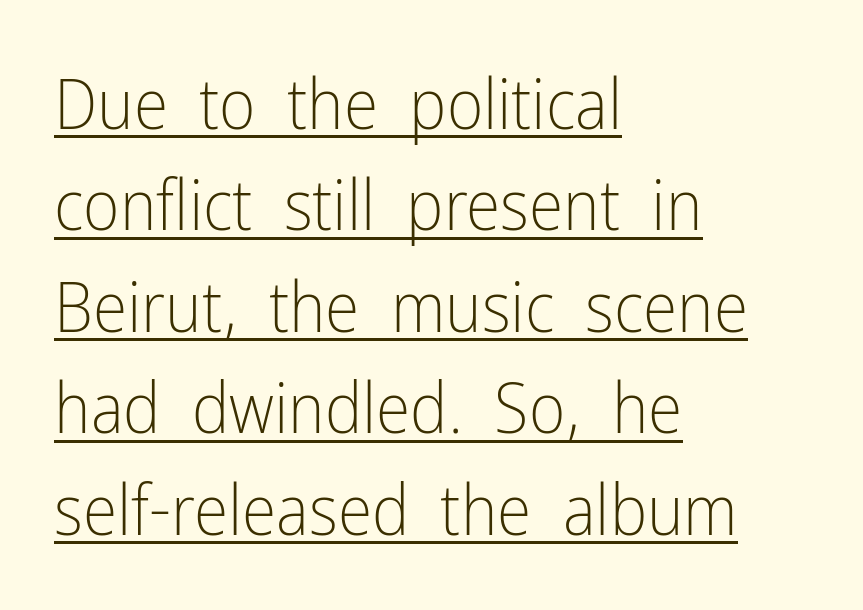
{"serif": "no", "italic": "no", "bold": "no", "weight": "light", "width": "condensed", "stroke_contrast": "low", "x_height": "medium", "monospaced": "no", "underline": "yes", "align": "left", "line_spacing": "normal", "line_spacing_ratio": 1.45, "letter_spacing": "normal", "letter_spacing_em": 0.0, "glyph_px": 70}
